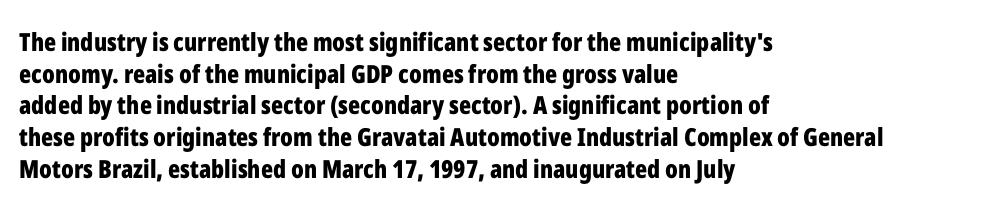
Short and long lines alike share a common starting point at left. The vertical gap from one line to the next is medium. Does the lettering tilt? It doesn't — this is upright. Underline: absent. The tracking reads as untouched default to a designer's eye. Chunky letters — that's bold for sure.
